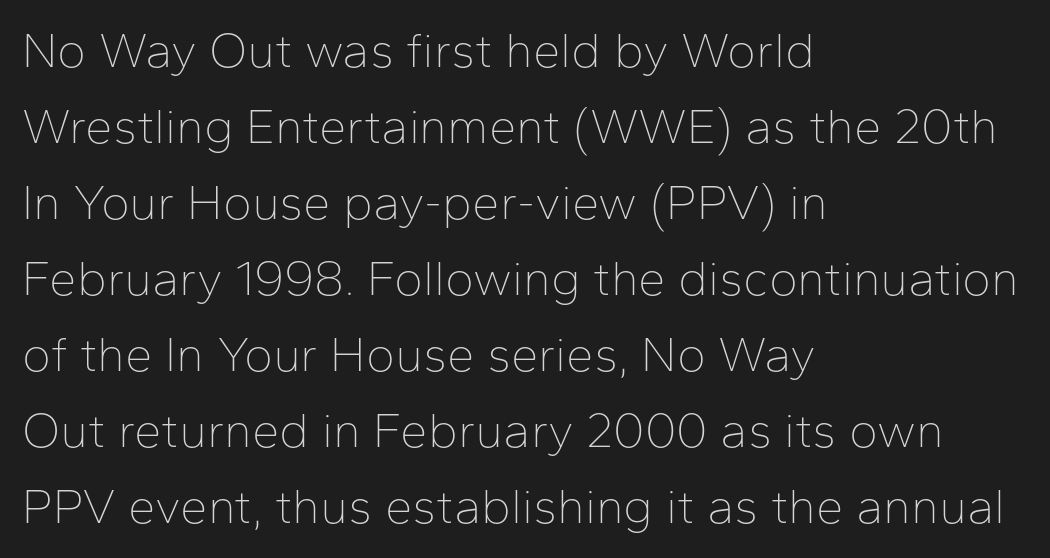
Q: Is the text bold? A: No.
Q: Is the text italic (slanted)? A: No, it is upright.
Q: Is the typeface a serif or a sans-serif typeface? A: Sans-serif.
Q: Is the text underlined? A: No.
Q: How is the paragraph aligned? A: Left-aligned.
Q: Is the spacing between letters normal or unusually wide? A: Normal.
Q: Is the spacing between lines tight, normal or loose? A: Normal.
Q: Width (condensed, normal, or wide)? A: Normal.
Q: Stroke contrast? A: Low.
Q: x-height? A: Medium.
Q: Monospaced? A: No.
